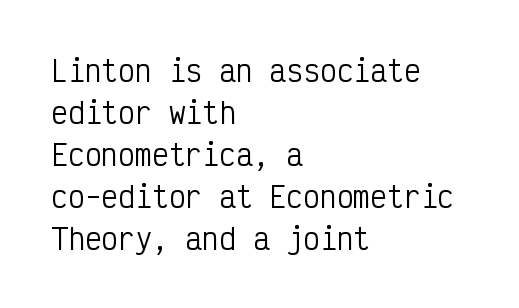
{"serif": "no", "italic": "no", "bold": "no", "weight": "regular", "width": "condensed", "stroke_contrast": "low", "x_height": "medium", "monospaced": "yes", "underline": "no", "align": "left", "line_spacing": "normal", "line_spacing_ratio": 1.5, "letter_spacing": "normal", "letter_spacing_em": 0.0, "glyph_px": 28}
